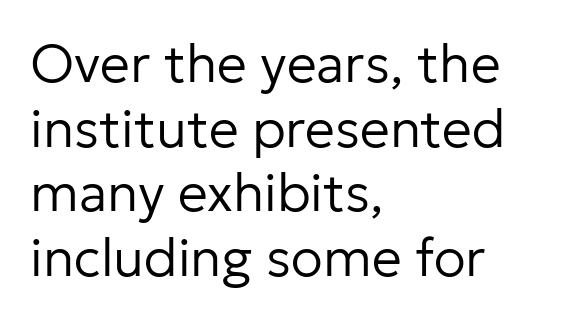
{"serif": "no", "italic": "no", "bold": "no", "weight": "regular", "width": "normal", "stroke_contrast": "low", "x_height": "medium", "monospaced": "no", "underline": "no", "align": "left", "line_spacing_ratio": 1.22, "letter_spacing": "normal", "letter_spacing_em": 0.0, "glyph_px": 53}
